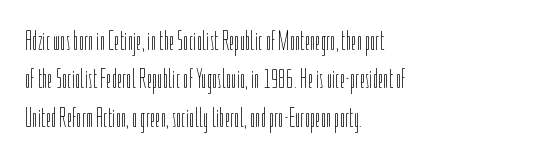
Every row of glyphs begins at an identical x-position on the left. A roman cut, with each character standing at attention. Does the leading feel generous? No, just average. The tracking reads as untouched default to a designer's eye.
